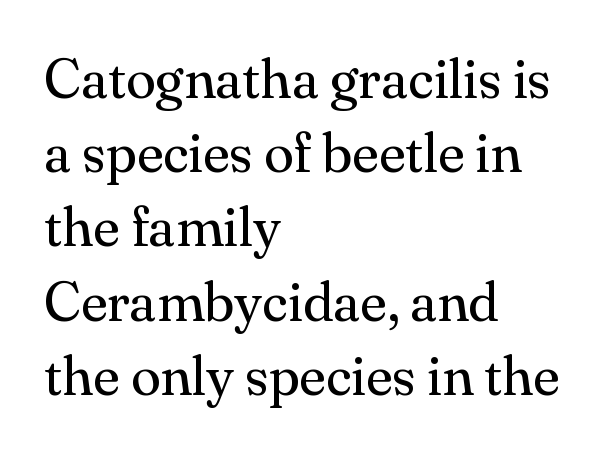
Ordinary non-slanted type is in use. Think standard paragraph weight, or any step lighter than that. The block of text has a typical density, with ordinary space between rows. Short note: letters normally spaced. Yep, those are serifs on the letters.
